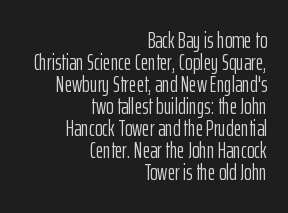
The image shows 23 px text type, upright; set right-aligned, tight line spacing (0.96x), normal letter spacing, not underlined.
